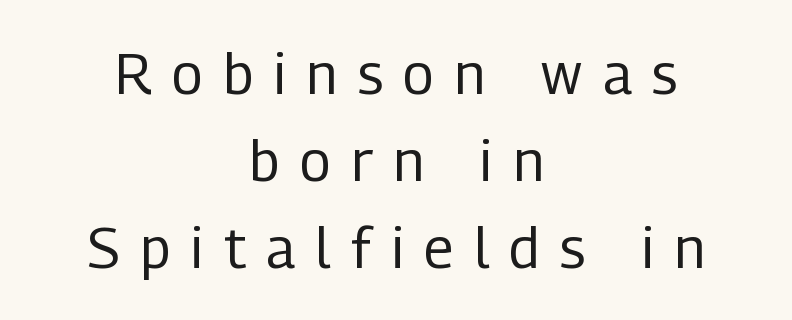
The image shows 56 px regular-weight, condensed sans-serif type, upright; set centered, normal line spacing (1.55x), unusually wide letter spacing (+0.37 em), not underlined; low stroke contrast and a medium x-height.
